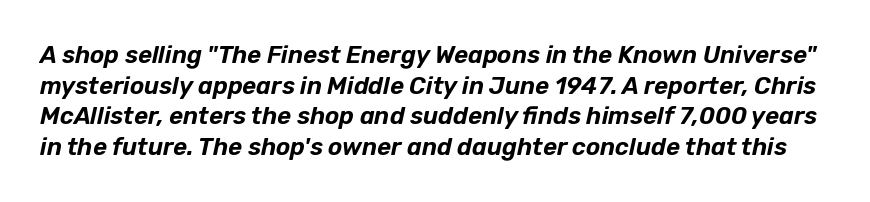
The image shows 24 px text type, italic (leaning right); set normal line spacing (1.28x), normal letter spacing, not underlined.
